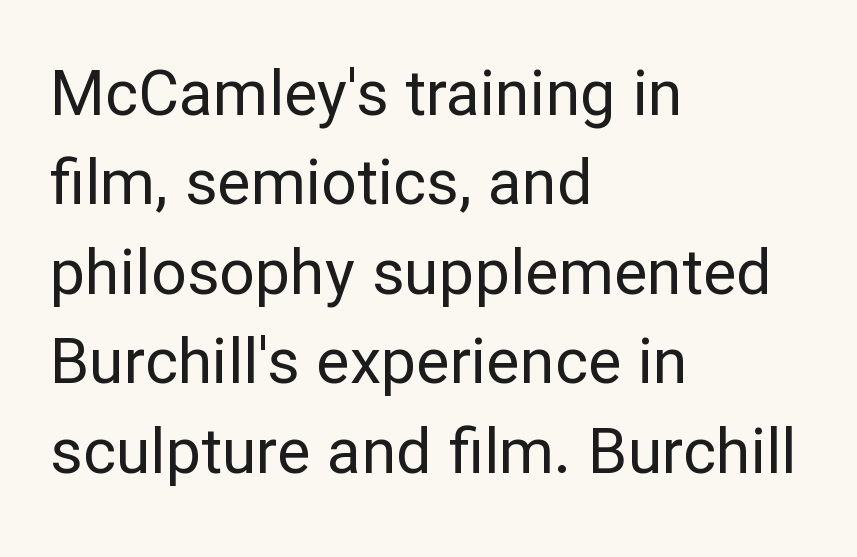
{"serif": "no", "italic": "no", "bold": "no", "weight": "regular", "width": "normal", "stroke_contrast": "low", "x_height": "medium", "monospaced": "no", "underline": "no", "align": "left", "line_spacing": "normal", "line_spacing_ratio": 1.42, "letter_spacing": "normal", "letter_spacing_em": 0.0, "glyph_px": 63}
